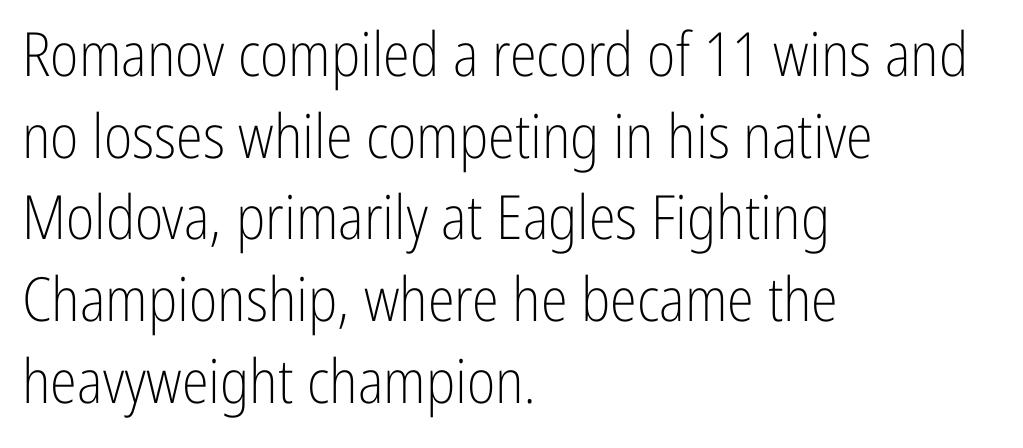
Q: Is the text bold? A: No.
Q: Is the text italic (slanted)? A: No, it is upright.
Q: Is the typeface a serif or a sans-serif typeface? A: Sans-serif.
Q: Is the text underlined? A: No.
Q: How is the paragraph aligned? A: Left-aligned.
Q: Is the spacing between letters normal or unusually wide? A: Normal.
Q: Is the spacing between lines tight, normal or loose? A: Normal.
Q: Width (condensed, normal, or wide)? A: Condensed.
Q: Stroke contrast? A: Low.
Q: x-height? A: Medium.
Q: Monospaced? A: No.
